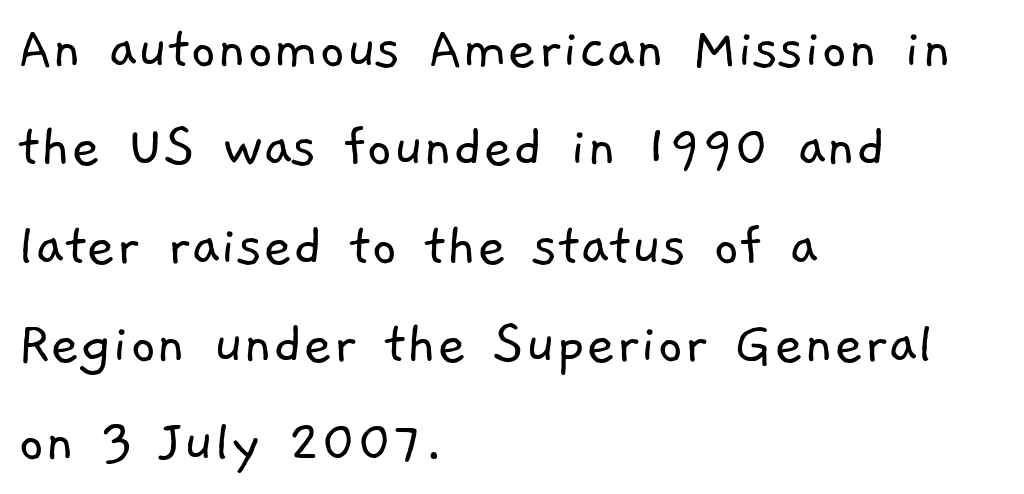
Q: Is the text bold? A: No.
Q: Is the typeface a serif or a sans-serif typeface? A: Sans-serif.
Q: Is the text underlined? A: No.
Q: How is the paragraph aligned? A: Left-aligned.
Q: Is the spacing between letters normal or unusually wide? A: Normal.
Q: Is the spacing between lines tight, normal or loose? A: Normal.
Q: Width (condensed, normal, or wide)? A: Normal.
Q: Stroke contrast? A: Low.
Q: x-height? A: Medium.
Q: Monospaced? A: No.
